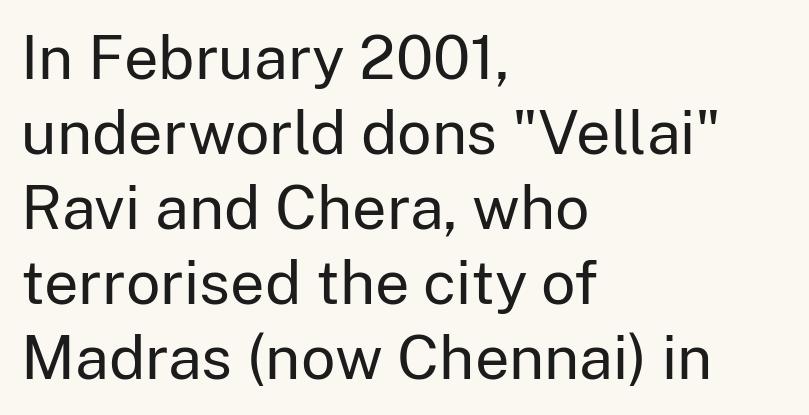
Q: Is the text bold? A: No.
Q: Is the text italic (slanted)? A: No, it is upright.
Q: Is the typeface a serif or a sans-serif typeface? A: Sans-serif.
Q: Is the text underlined? A: No.
Q: How is the paragraph aligned? A: Left-aligned.
Q: Is the spacing between letters normal or unusually wide? A: Normal.
Q: Width (condensed, normal, or wide)? A: Normal.
Q: Stroke contrast? A: Low.
Q: x-height? A: Medium.
Q: Monospaced? A: No.
